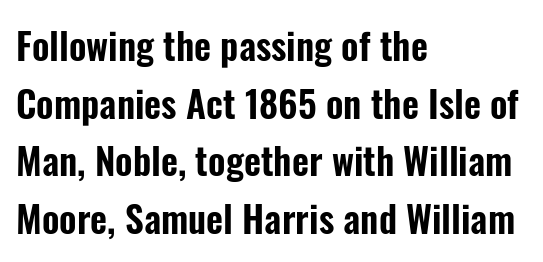
{"serif": "no", "italic": "no", "width": "condensed", "stroke_contrast": "low", "x_height": "medium", "monospaced": "no", "underline": "no", "align": "left", "line_spacing": "normal", "line_spacing_ratio": 1.56, "letter_spacing": "normal", "letter_spacing_em": 0.0, "glyph_px": 37}
